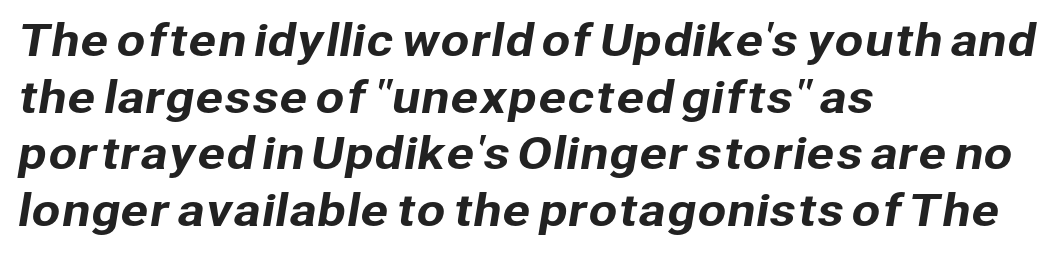
The image shows 42 px sans-serif type; set left-aligned, normal line spacing (1.35x), normal letter spacing, not underlined; low stroke contrast and a medium x-height.
